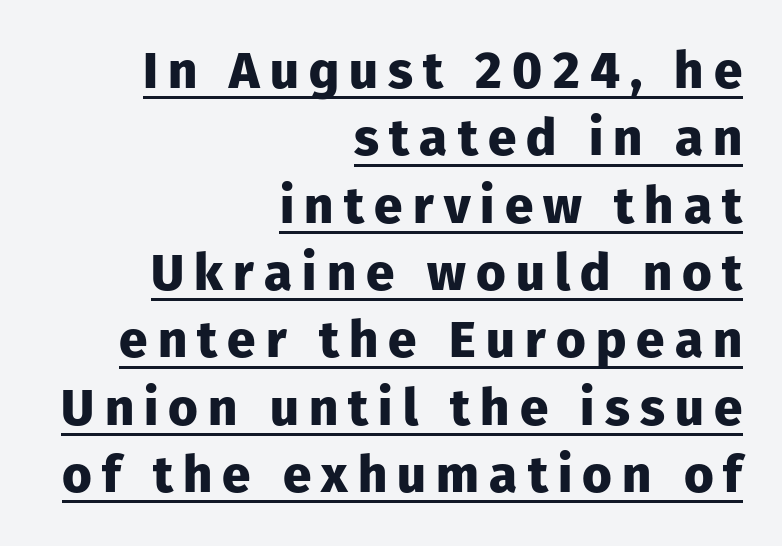
{"serif": "no", "italic": "no", "bold": "yes", "weight": "heavy", "width": "normal", "stroke_contrast": "low", "x_height": "medium", "monospaced": "no", "underline": "yes", "align": "right", "line_spacing": "normal", "line_spacing_ratio": 1.32, "letter_spacing": "wide", "letter_spacing_em": 0.2, "glyph_px": 51}
